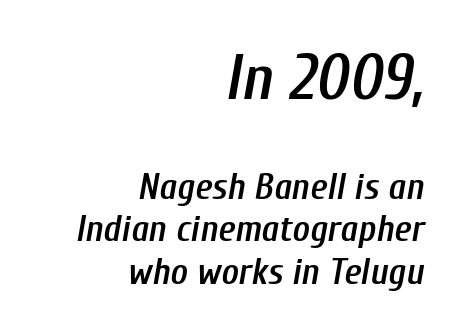
Q: Is the text bold? A: Semi-bold.
Q: Is the text italic (slanted)? A: Yes, it leans right by about 10 degrees.
Q: Is the text underlined? A: No.
Q: How is the paragraph aligned? A: Right-aligned.
Q: Is the spacing between letters normal or unusually wide? A: Normal.
Q: Is the spacing between lines tight, normal or loose? A: Tight.
Q: Which block of text is set in a larger size, the first (top) or the second (bottom)? A: The first (top) one.
Q: Width (condensed, normal, or wide)? A: Condensed.
Q: Stroke contrast? A: Low.
Q: x-height? A: Medium.
Q: Monospaced? A: No.
